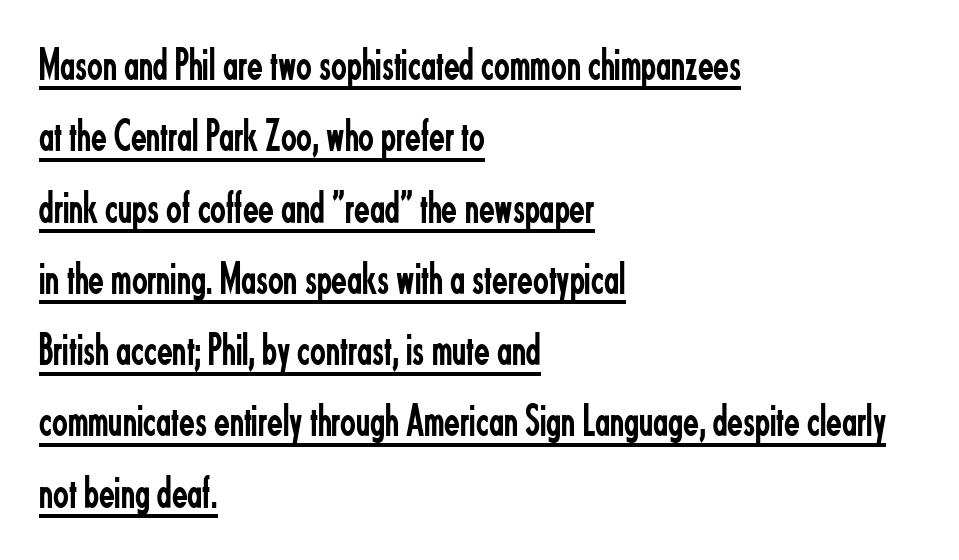
The image shows 46 px regular-weight, condensed sans-serif type, upright; set left-aligned, normal line spacing (1.55x), normal letter spacing, underlined; low stroke contrast and a small x-height.
